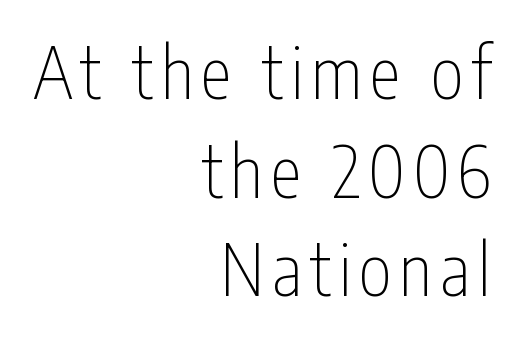
The image shows 71 px thin, condensed sans-serif type, upright; set right-aligned, normal line spacing (1.39x), not underlined; low stroke contrast and a medium x-height.
